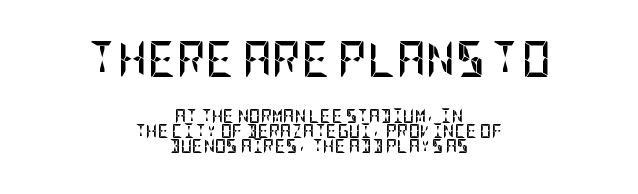
Q: Is the text bold? A: Yes.
Q: Is the text italic (slanted)? A: No, it is upright.
Q: Is the typeface a serif or a sans-serif typeface? A: Sans-serif.
Q: Is the text underlined? A: No.
Q: How is the paragraph aligned? A: Centered.
Q: Is the spacing between letters normal or unusually wide? A: Normal.
Q: Is the spacing between lines tight, normal or loose? A: Tight.
Q: Which block of text is set in a larger size, the first (top) or the second (bottom)? A: The first (top) one.
Q: Width (condensed, normal, or wide)? A: Condensed.
Q: Stroke contrast? A: Low.
Q: x-height? A: Large.
